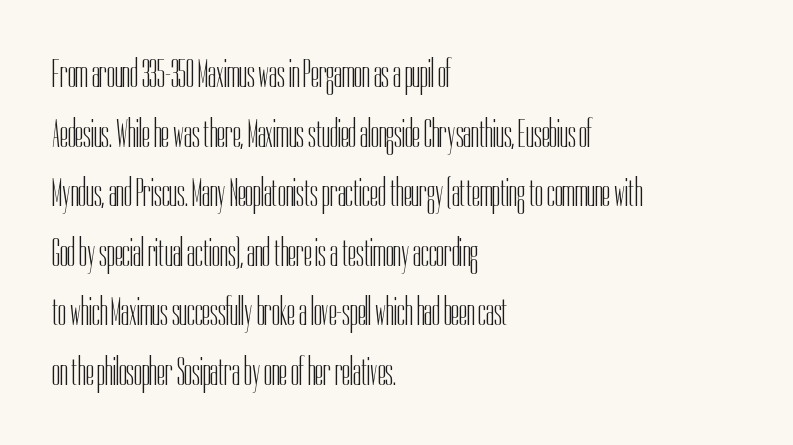
The image shows 40 px light, condensed sans-serif type, upright; set left-aligned, normal line spacing (1.49x), normal letter spacing, not underlined; low stroke contrast and a medium x-height.
